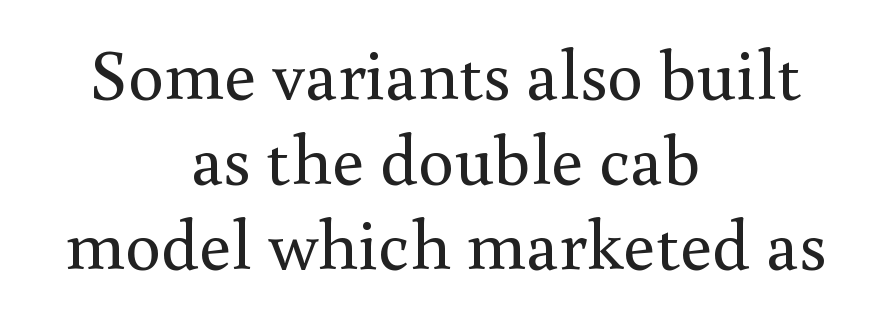
The image shows 72 px regular-weight serif type, upright; set centered, line spacing 1.18x, normal letter spacing, not underlined; a small x-height.
